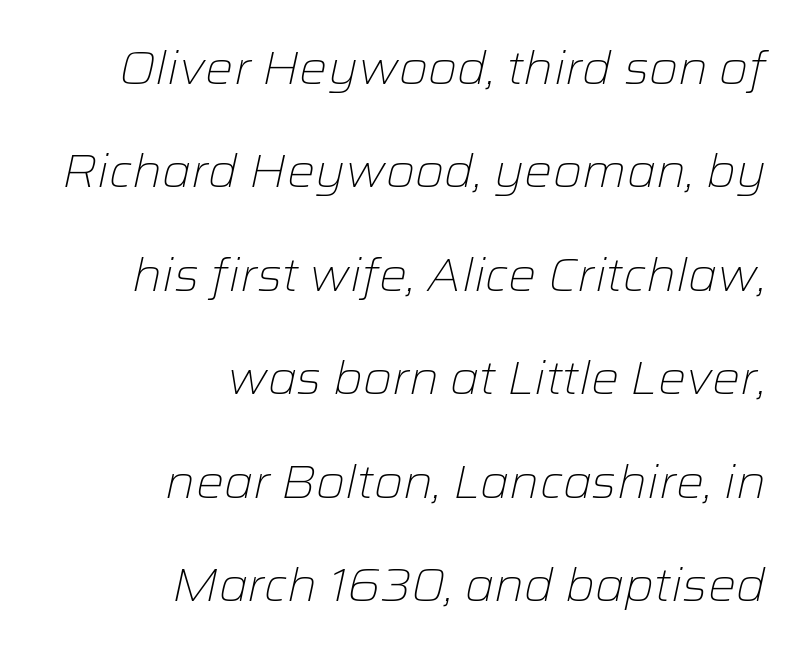
The image shows 47 px light type, italic (leaning right); set right-aligned, loose line spacing (2.2x), normal letter spacing, not underlined; low stroke contrast and a medium x-height.
